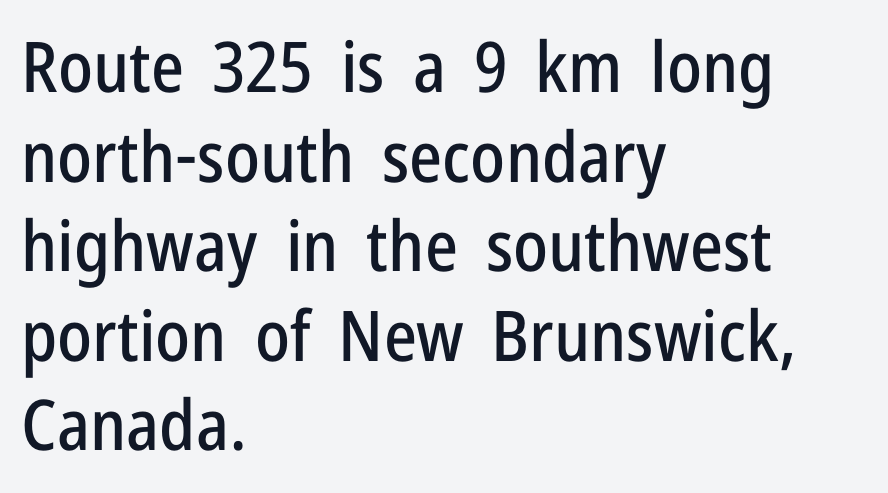
The image shows 70 px condensed sans-serif type, upright; set left-aligned, normal line spacing (1.28x), normal letter spacing, not underlined; low stroke contrast and a medium x-height.
